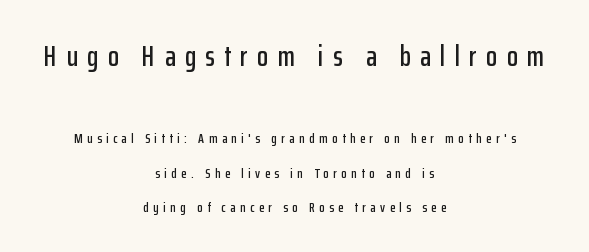
The image shows 29 px condensed sans-serif type, upright; set centered, loose line spacing (2.45x), unusually wide letter spacing (+0.32 em), not underlined; the first (top) block is 2.07x larger; low stroke contrast and a medium x-height.
